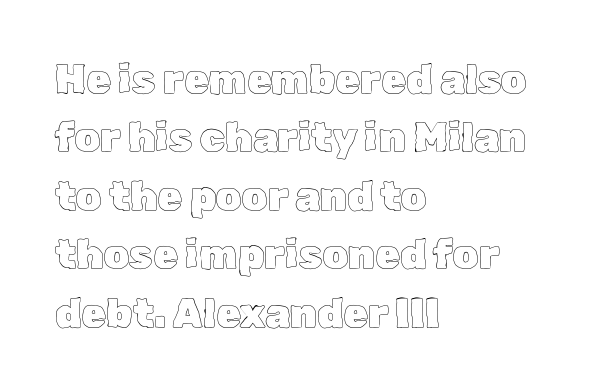
The image shows 40 px text type, upright; set left-aligned, normal line spacing (1.46x), normal letter spacing, not underlined; a medium x-height.
